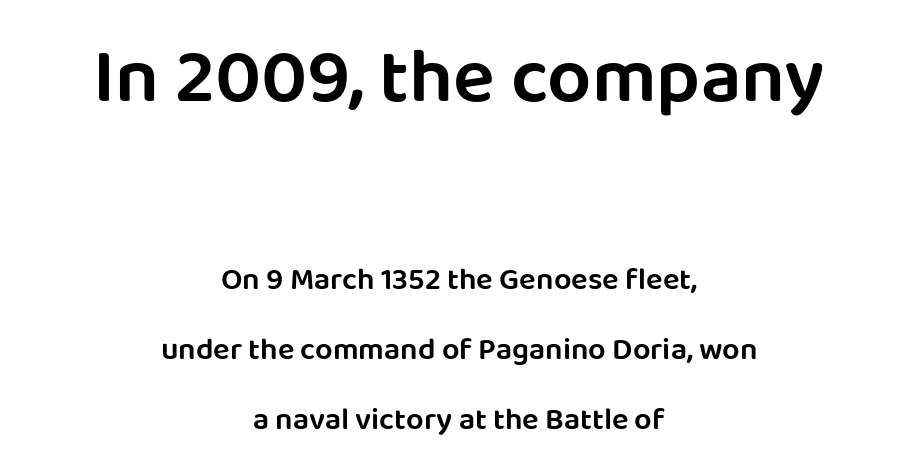
I'd call this a sans setting — the letters go barefoot. Posture: straight, roman, zero tilt. The string is rendered with underlining switched off. Whoever set this made the first block the dominant, larger element.
